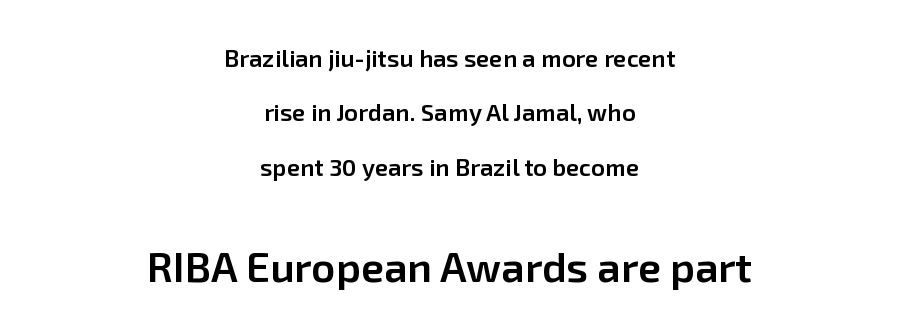
The image shows 42 px semibold sans-serif type, upright; set centered, loose line spacing (2.27x), normal letter spacing, not underlined; the second (bottom) block is 1.75x larger; low stroke contrast and a medium x-height.
